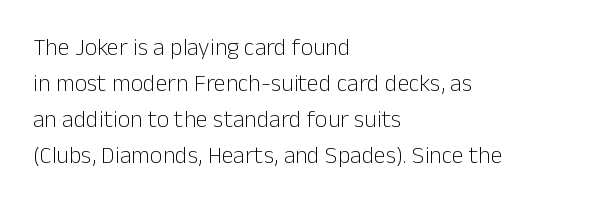
There is no visible air inserted between adjacent glyphs. The rendering anchors every line to the left-hand side. Counters stay open thanks to moderate or lighter strokes. Is there much room between lines? A standard amount, neither cramped nor airy. Type without underlining.
